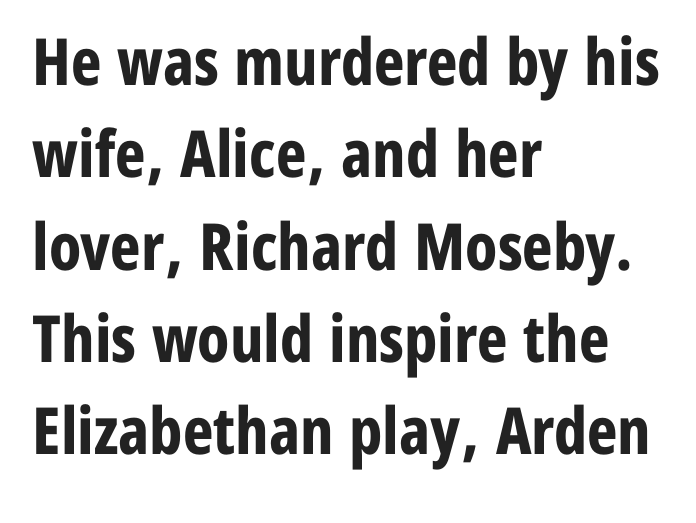
These lines are rendered in a variable-pitch font. The paragraph shown leans on its left margin. It's the straight-up-and-down kind of type. No feet cap the strokes, marking this as sans-serif type.
